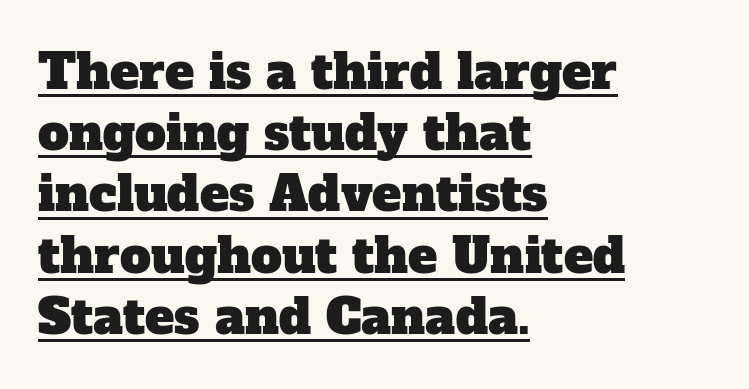
Q: Is the typeface a serif or a sans-serif typeface? A: Serif.
Q: Is the text underlined? A: Yes.
Q: How is the paragraph aligned? A: Left-aligned.
Q: Is the spacing between letters normal or unusually wide? A: Normal.
Q: Is the spacing between lines tight, normal or loose? A: Normal.
Q: Width (condensed, normal, or wide)? A: Normal.
Q: Stroke contrast? A: Low.
Q: x-height? A: Medium.
Q: Monospaced? A: No.
